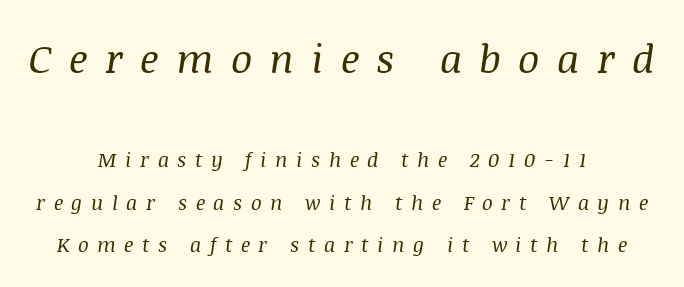
{"serif": "yes", "italic": "yes", "lean": "right", "slant_degrees": 8, "bold": "no", "weight": "regular", "width": "normal", "stroke_contrast": "medium", "x_height": "large", "monospaced": "no", "underline": "no", "align": "center", "line_spacing": "loose", "line_spacing_ratio": 2.11, "letter_spacing": "wide", "letter_spacing_em": 0.43, "larger_block": "first", "size_ratio": 2.0, "glyph_px": 40}
